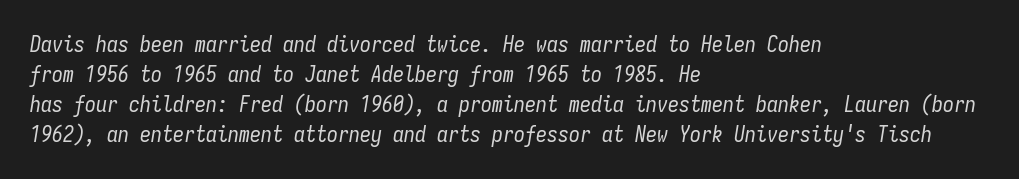
Plain, unruled lines of type. Think standard paragraph weight, or any step lighter than that. Observe the ordinary spacing: letters are neighbours, not strangers. Notice how the stems are inclined rather than vertical — that's the hallmark of italics. The lines in this sample share a left origin and differ only in where they stop.
